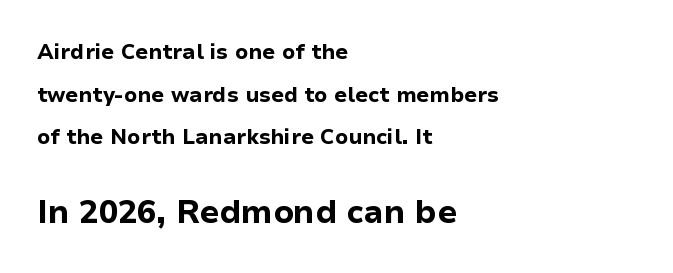
The image shows 32 px bold sans-serif type, upright; set left-aligned, loose line spacing (2.03x), normal letter spacing, not underlined; the second (bottom) block is 1.52x larger; low stroke contrast and a medium x-height.
